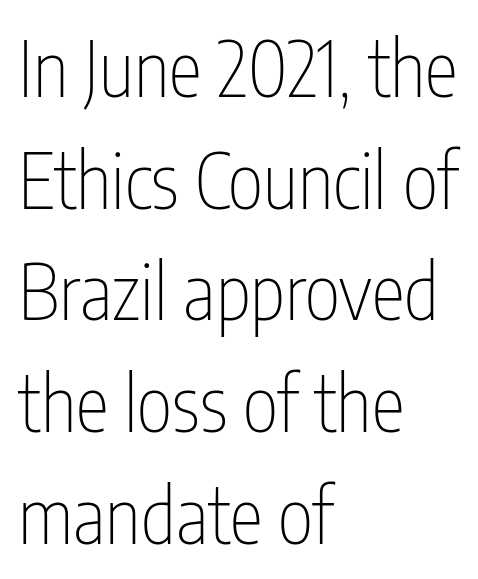
The image shows 76 px thin, condensed sans-serif type, upright; set left-aligned, normal line spacing (1.47x), normal letter spacing, not underlined; low stroke contrast and a medium x-height.
